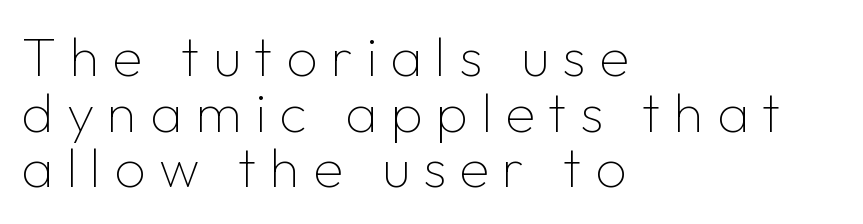
{"serif": "no", "italic": "no", "bold": "no", "weight": "thin", "width": "normal", "stroke_contrast": "low", "x_height": "medium", "monospaced": "no", "underline": "no", "align": "left", "line_spacing": "tight", "line_spacing_ratio": 1.01, "letter_spacing": "wide", "letter_spacing_em": 0.24, "glyph_px": 55}
